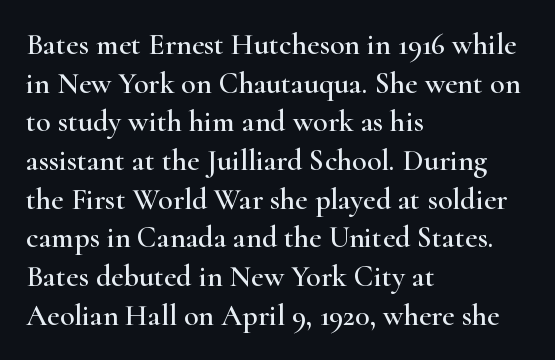
{"serif": "yes", "italic": "no", "width": "wide", "stroke_contrast": "high", "x_height": "small", "monospaced": "no", "underline": "no", "align": "left", "line_spacing": "normal", "line_spacing_ratio": 1.29, "letter_spacing": "normal", "letter_spacing_em": 0.0, "glyph_px": 30}
